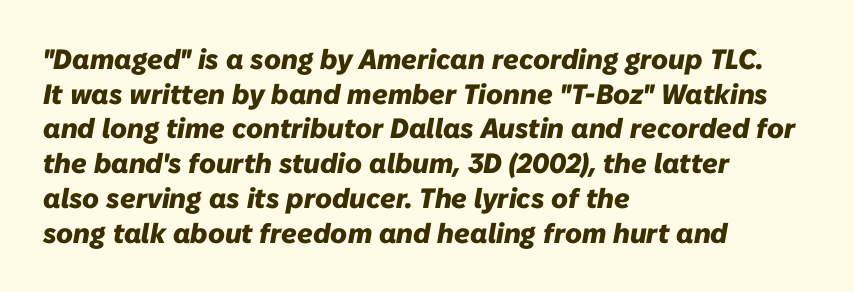
The image shows 28 px heavy type, italic (leaning right); set left-aligned, line spacing 1.24x, normal letter spacing, not underlined; low stroke contrast and a medium x-height.
